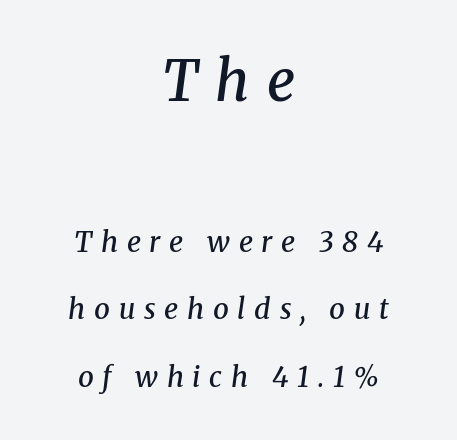
Q: Is the text bold? A: Semi-bold.
Q: Is the text italic (slanted)? A: Yes, it leans right by about 8 degrees.
Q: Is the typeface a serif or a sans-serif typeface? A: Serif.
Q: Is the text underlined? A: No.
Q: How is the paragraph aligned? A: Centered.
Q: Is the spacing between letters normal or unusually wide? A: Unusually wide.
Q: Is the spacing between lines tight, normal or loose? A: Loose.
Q: Which block of text is set in a larger size, the first (top) or the second (bottom)? A: The first (top) one.
Q: Width (condensed, normal, or wide)? A: Normal.
Q: Stroke contrast? A: Medium.
Q: x-height? A: Medium.
Q: Monospaced? A: No.
